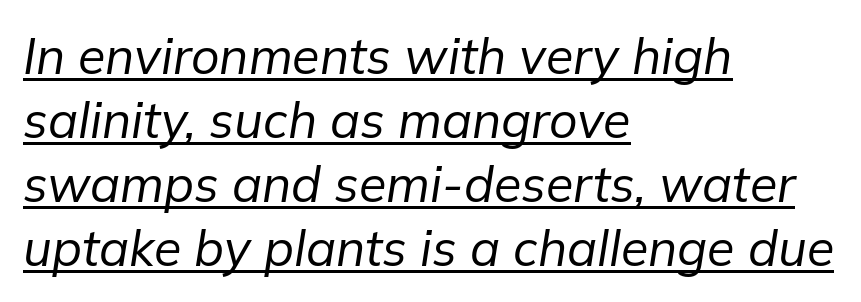
Q: Is the text bold? A: No.
Q: Is the text italic (slanted)? A: Yes, it leans right by about 9 degrees.
Q: Is the text underlined? A: Yes.
Q: How is the paragraph aligned? A: Left-aligned.
Q: Is the spacing between letters normal or unusually wide? A: Normal.
Q: Is the spacing between lines tight, normal or loose? A: Normal.
Q: Width (condensed, normal, or wide)? A: Normal.
Q: Stroke contrast? A: Low.
Q: x-height? A: Medium.
Q: Monospaced? A: No.
